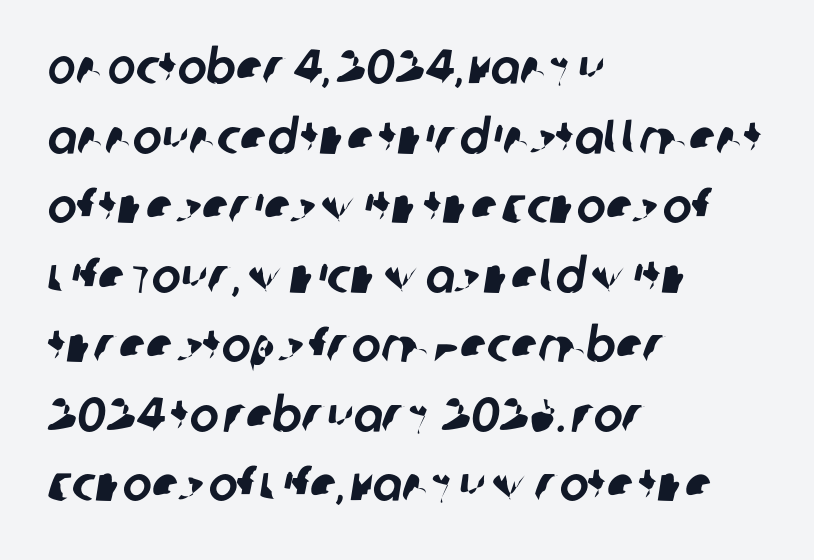
The image shows 49 px sans-serif type; set left-aligned, normal line spacing (1.42x), normal letter spacing, not underlined; low stroke contrast and a large x-height.
